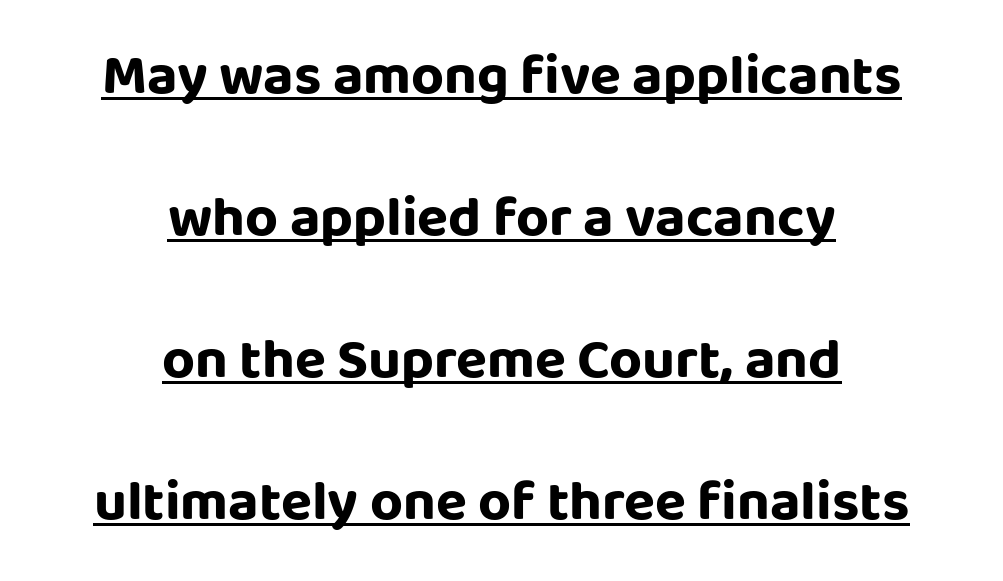
The image shows 57 px bold sans-serif type, upright; set centered, loose line spacing (2.49x), normal letter spacing, underlined; low stroke contrast and a large x-height.
